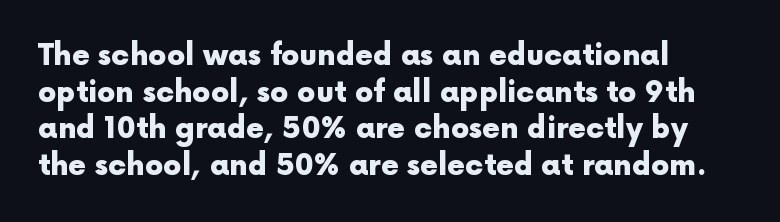
{"serif": "no", "italic": "no", "bold": "yes", "weight": "heavy", "width": "normal", "x_height": "medium", "monospaced": "no", "underline": "no", "align": "left", "line_spacing": "normal", "line_spacing_ratio": 1.26, "letter_spacing": "normal", "letter_spacing_em": 0.0, "glyph_px": 29}
